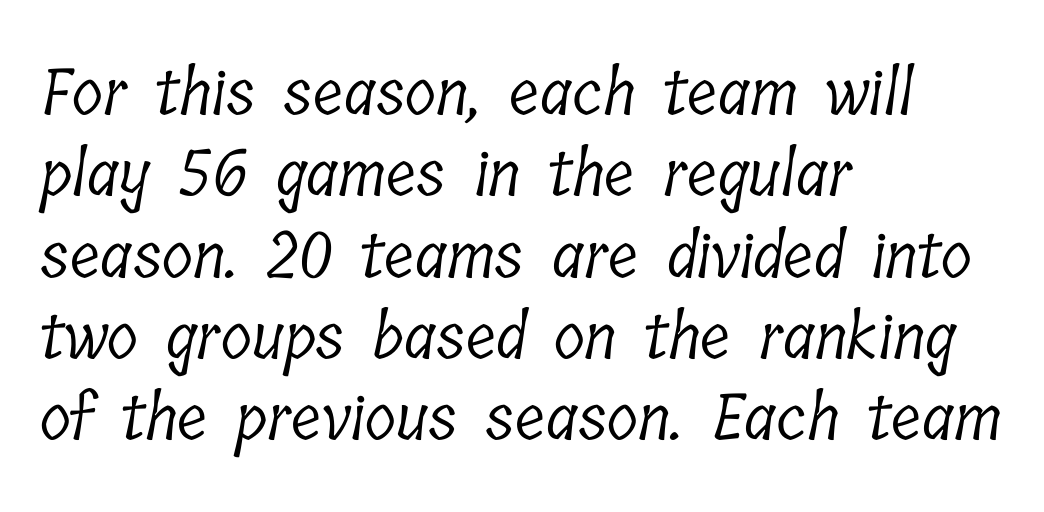
The letters look calm and open, with moderate or lighter stems. Look at the tracking — it's just the regular setting, nothing added. The characters display serif detailing at their extremities. This sample has the flowing, uneven cadence of proportional lettering.
